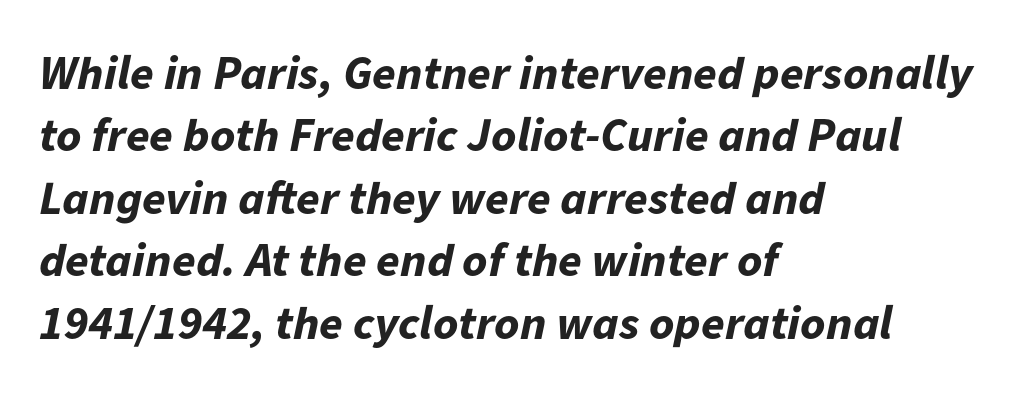
The compositor pushed each line to the left boundary. The line texture is even and compact thanks to regular tracking. Leading matches the norm, producing a regular column. Set as a true bold cut, around the 700 mark. These lines are rendered in a variable-pitch font.
